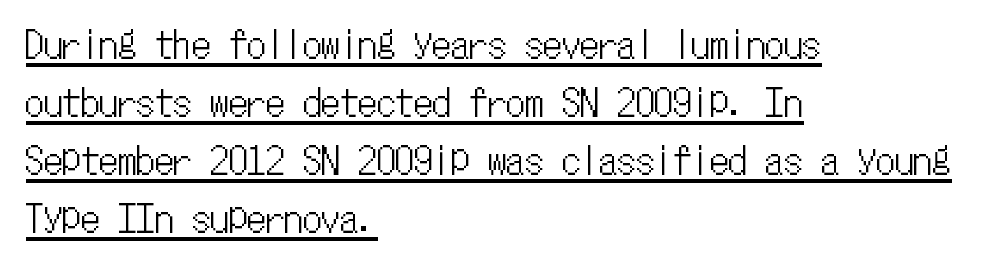
Look at the tracking — it's just the regular setting, nothing added. The passage shown stacks its lines at a standard gap. This sample carries an underscore along the baseline area. The axis of the letterforms is exactly vertical.
